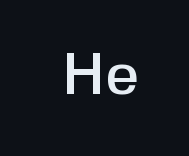
The image shows 58 px sans-serif type, upright; set normal letter spacing, not underlined; a medium x-height.
